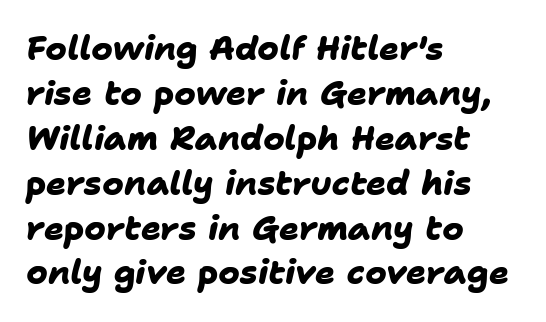
The image shows 33 px heavy sans-serif type; set left-aligned, normal line spacing (1.36x), normal letter spacing, not underlined; low stroke contrast and a medium x-height.
